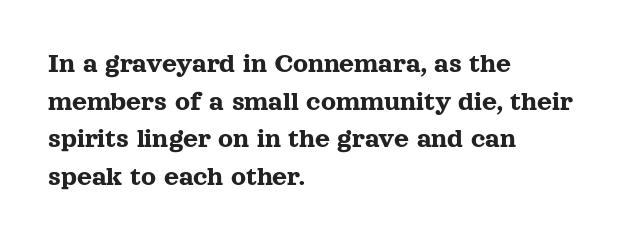
Q: Is the text italic (slanted)? A: No, it is upright.
Q: Is the typeface a serif or a sans-serif typeface? A: Serif.
Q: Is the text underlined? A: No.
Q: How is the paragraph aligned? A: Left-aligned.
Q: Is the spacing between letters normal or unusually wide? A: Normal.
Q: Is the spacing between lines tight, normal or loose? A: Normal.
Q: Width (condensed, normal, or wide)? A: Normal.
Q: x-height? A: Medium.
Q: Monospaced? A: No.
